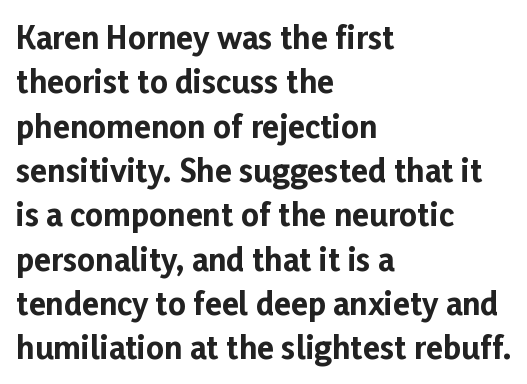
What's the leading like? Ordinary, nothing unusual. These lines were composed using upright roman letters. Nope, no serifs anywhere on these letters. Where is the straight margin? On the left. The rendering uses a bold face; every stroke is thick and dark. Character widths vary here, with narrow letters taking less room than wide ones.
